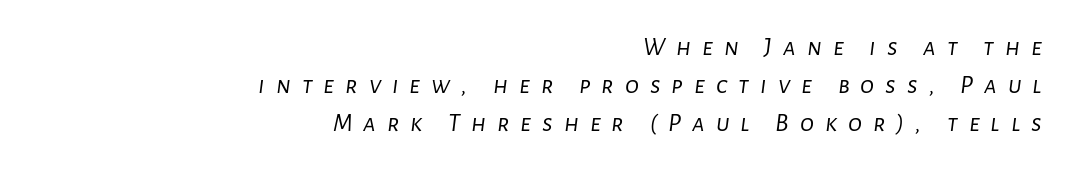
{"italic": "yes", "lean": "right", "slant_degrees": 7, "bold": "no", "underline": "no", "align": "right", "line_spacing": "normal", "line_spacing_ratio": 1.47, "letter_spacing": "wide", "letter_spacing_em": 0.42, "glyph_px": 26}
